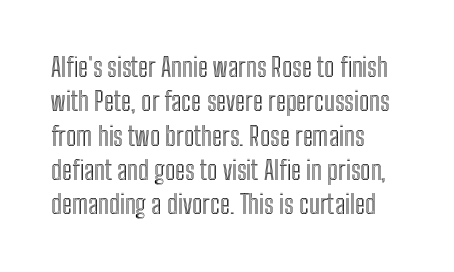
Here the glyphs are tracked normally, forming tight word shapes. Notice how the passage keeps a crisp vertical edge on the left only. A normal amount of white space separates one row of letters from the next. The string is rendered with underlining switched off.
